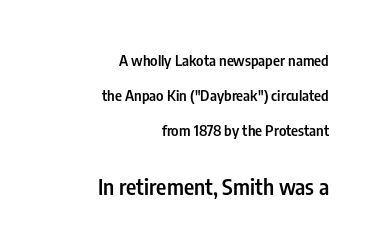
The image shows 22 px text type, upright; set right-aligned, loose line spacing (2.33x), normal letter spacing, not underlined; the second (bottom) block is 1.47x larger.
